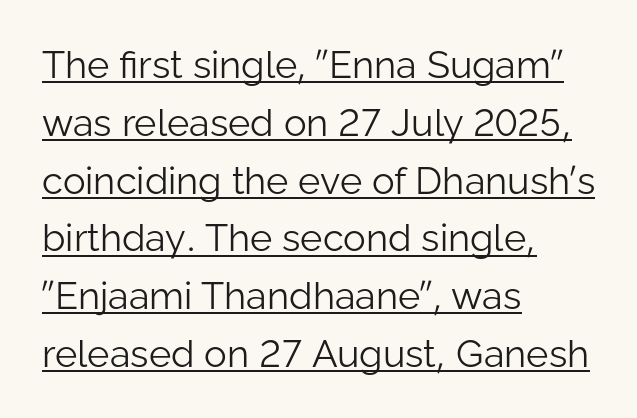
Quick note: underline on. The rendering anchors every line to the left-hand side. Observe the absence of serifs on each vertical stroke in this sample. Is the type heavy? It reads as light-to-regular instead. The typography opts for an upright posture over an oblique one.
